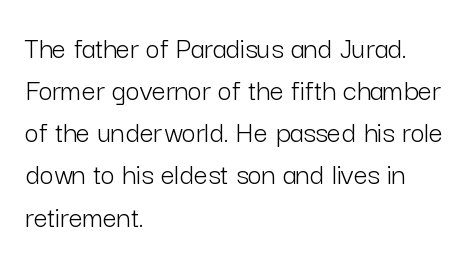
The image shows 31 px light sans-serif type, upright; set left-aligned, normal line spacing (1.36x), normal letter spacing, not underlined; low stroke contrast and a medium x-height.
